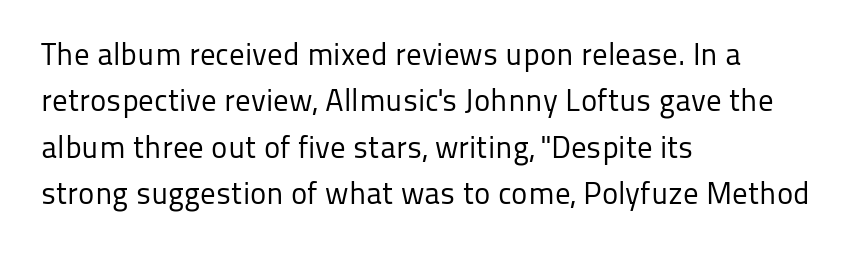
Characters remain perfectly vertical along every line. Default kerning and tracking; the words read as compact shapes. Vertically, the passage feels balanced, rows spaced as you'd expect. This sample uses a sans-serif face.
